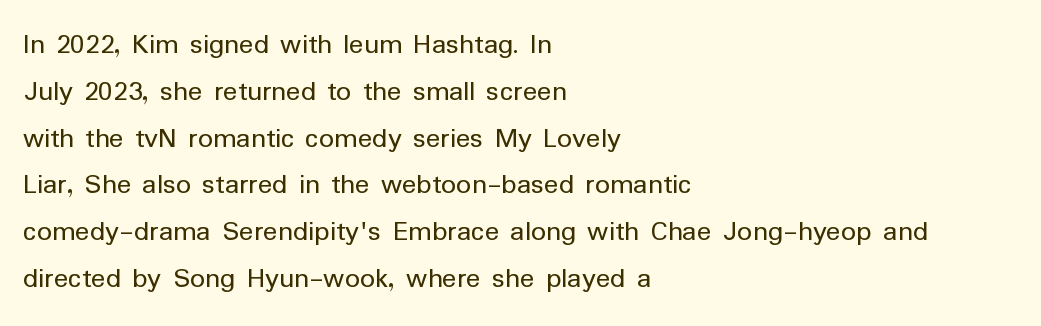
These lines are composed in type without serifs. Where is the straight margin? On the left. One glance says typical: line gaps are just what's usual. This is not heavy type; no bold has been used. Students, note that the glyphs here touch the page at normal intervals. The space beneath each line is pristine and unruled.
